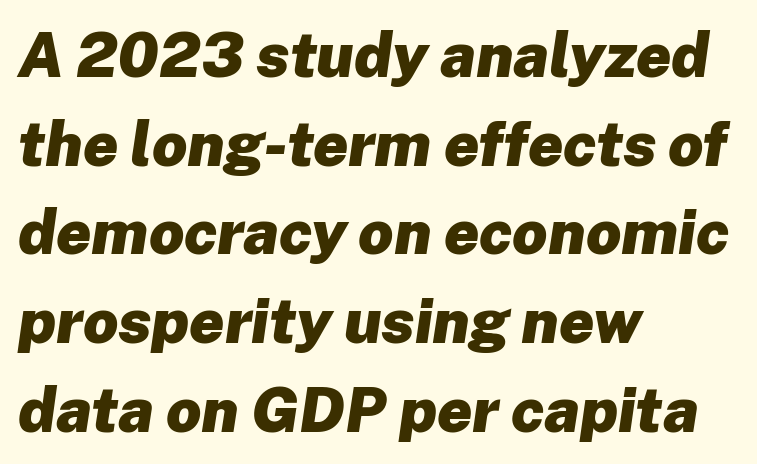
Q: Is the text bold? A: Yes.
Q: Is the text italic (slanted)? A: Yes, it leans right by about 8 degrees.
Q: Is the text underlined? A: No.
Q: How is the paragraph aligned? A: Left-aligned.
Q: Is the spacing between letters normal or unusually wide? A: Normal.
Q: Is the spacing between lines tight, normal or loose? A: Normal.
Q: Width (condensed, normal, or wide)? A: Normal.
Q: Stroke contrast? A: Low.
Q: x-height? A: Medium.
Q: Monospaced? A: No.
